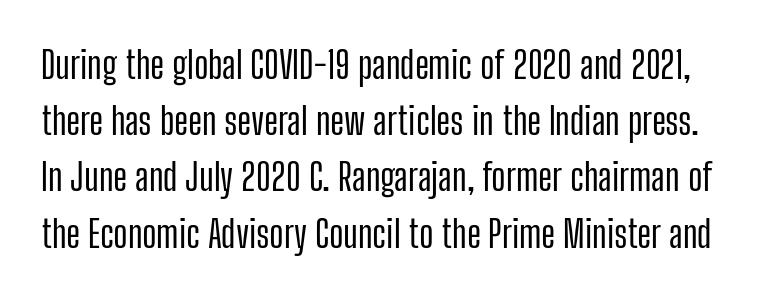
{"serif": "no", "italic": "no", "width": "condensed", "stroke_contrast": "low", "x_height": "medium", "monospaced": "no", "underline": "no", "line_spacing": "normal", "line_spacing_ratio": 1.48, "letter_spacing": "normal", "letter_spacing_em": 0.0, "glyph_px": 38}
